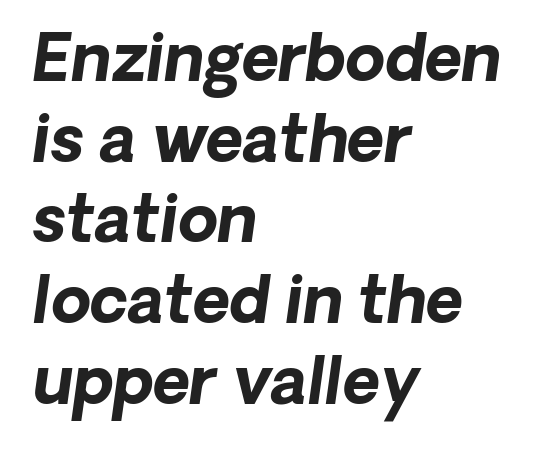
{"serif": "no", "bold": "yes", "weight": "bold", "width": "normal", "stroke_contrast": "low", "x_height": "medium", "monospaced": "no", "underline": "no", "align": "left", "line_spacing": "normal", "line_spacing_ratio": 1.26, "letter_spacing": "normal", "letter_spacing_em": 0.0, "glyph_px": 64}
